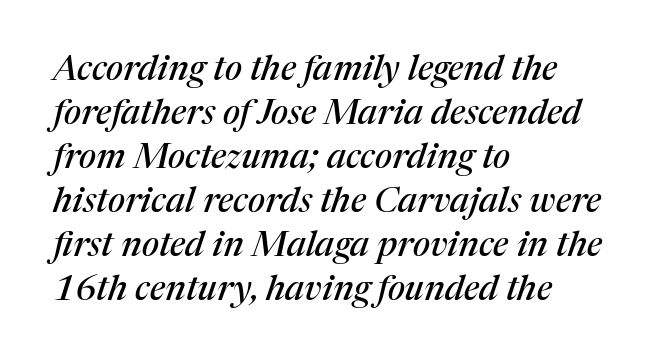
{"serif": "yes", "italic": "yes", "lean": "right", "slant_degrees": 17, "width": "normal", "stroke_contrast": "medium", "x_height": "medium", "monospaced": "no", "underline": "no", "align": "left", "line_spacing": "normal", "line_spacing_ratio": 1.26, "letter_spacing": "normal", "letter_spacing_em": 0.0, "glyph_px": 35}
